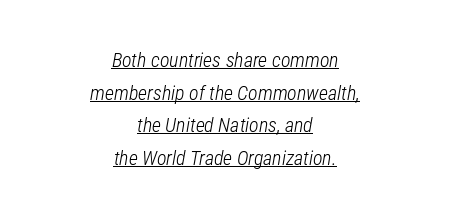
The block of text has a typical density, with ordinary space between rows. The compositor balanced each line on the midline. Each line of the rendering has a horizontal stroke beneath the glyphs. Stems and bowls with no extra thickness — not bold.
